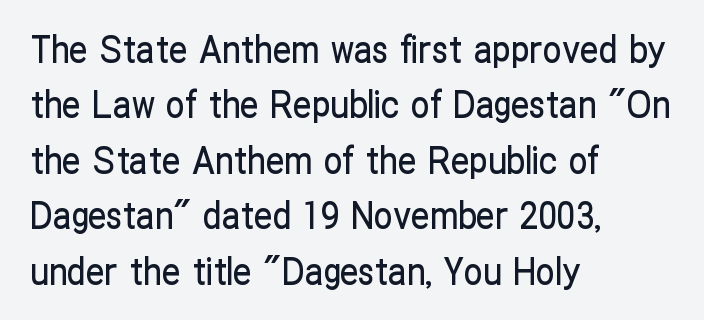
The rendering uses a moderate line-height, typical for paragraphs. Each line starts at the same left margin while the right side varies. The typography opts for an upright posture over an oblique one. The horizontal fit of the characters is conventional and even. The passage shown is typed in a proportional face where columns would drift.
